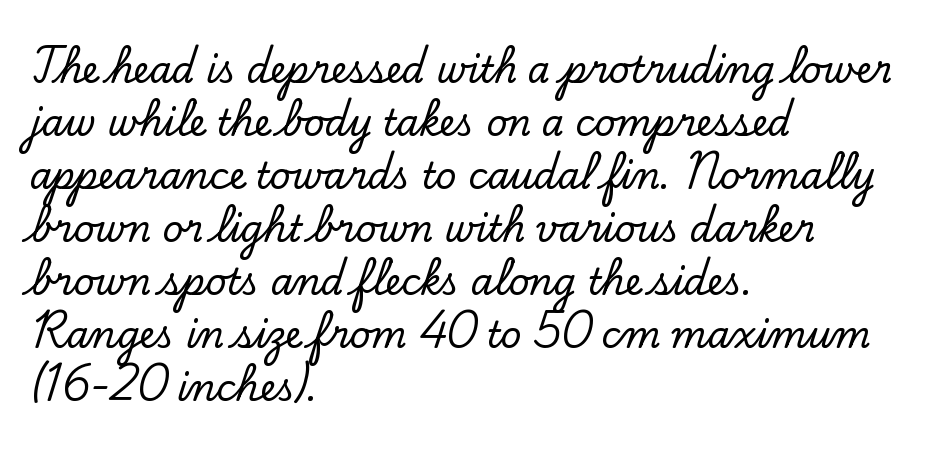
{"serif": "yes", "width": "normal", "stroke_contrast": "low", "x_height": "small", "monospaced": "no", "underline": "no", "align": "left", "line_spacing": "normal", "line_spacing_ratio": 1.47, "letter_spacing": "normal", "letter_spacing_em": 0.0, "glyph_px": 36}
